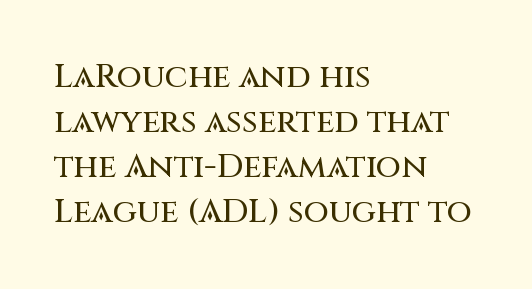
The image shows 33 px sans-serif type, upright; set left-aligned, normal line spacing (1.36x), normal letter spacing, not underlined; medium stroke contrast and a large x-height.
